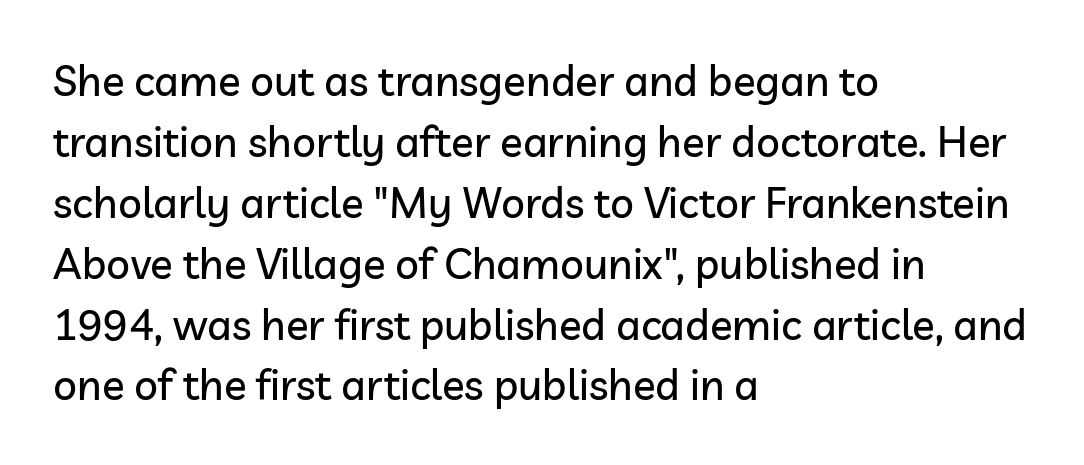
Only glyphs here, with clear space below each row. These lines are rendered in a variable-pitch font. The paragraph has a hard left edge and a soft right edge. Tall strokes in this sample are plumb rather than angled. Stroke terminals: plain, sans-serif.
